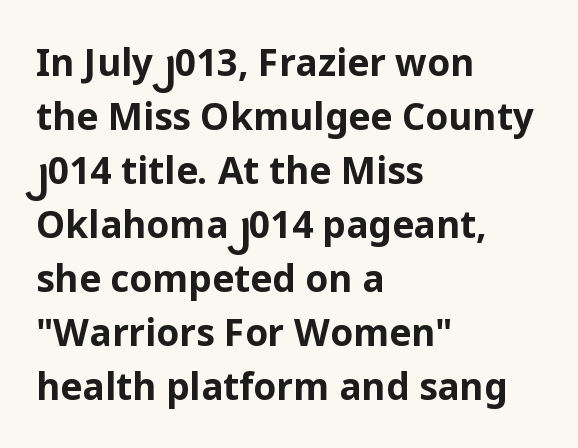
{"serif": "no", "italic": "no", "bold": "yes", "weight": "bold", "width": "normal", "stroke_contrast": "low", "x_height": "medium", "monospaced": "no", "underline": "no", "align": "left", "line_spacing": "normal", "line_spacing_ratio": 1.46, "letter_spacing": "normal", "letter_spacing_em": 0.0, "glyph_px": 37}
